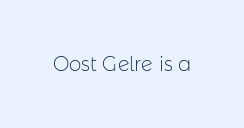
{"italic": "no", "bold": "no", "underline": "no", "letter_spacing": "normal", "letter_spacing_em": 0.0, "glyph_px": 20}
